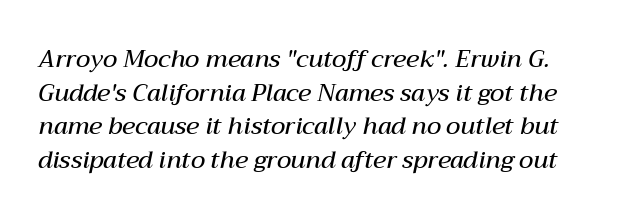
{"italic": "yes", "lean": "right", "slant_degrees": 12, "bold": "semi", "underline": "no", "line_spacing": "normal", "line_spacing_ratio": 1.4, "letter_spacing": "normal", "letter_spacing_em": 0.0, "glyph_px": 24}
